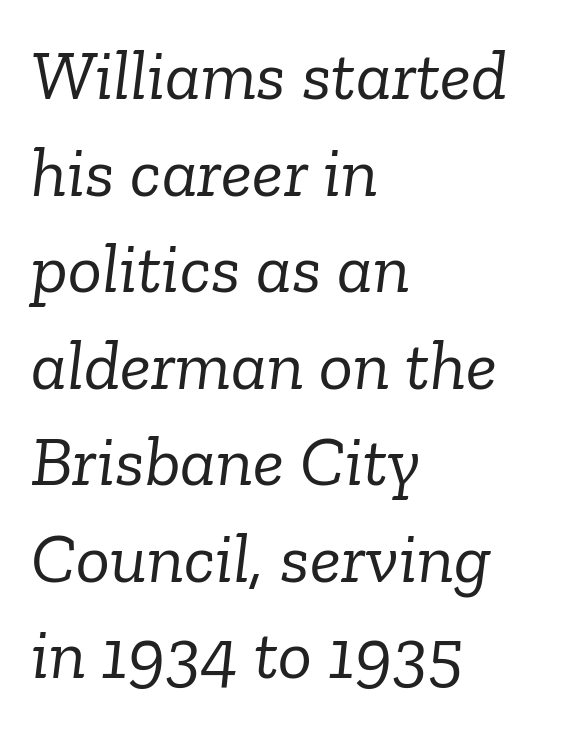
The image shows 71 px light serif type, italic (leaning right); set left-aligned, normal line spacing (1.36x), normal letter spacing, not underlined; low stroke contrast and a medium x-height.
